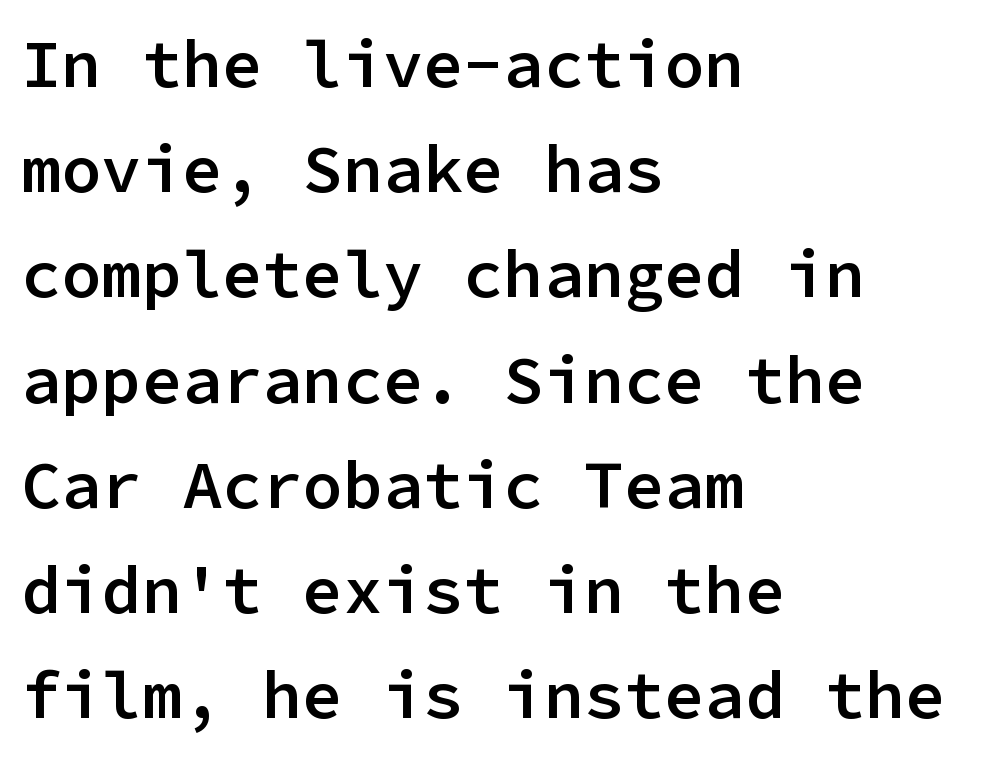
{"serif": "no", "italic": "no", "bold": "semi", "weight": "semibold", "width": "normal", "stroke_contrast": "low", "x_height": "medium", "monospaced": "yes", "underline": "no", "align": "left", "line_spacing": "normal", "line_spacing_ratio": 1.57, "letter_spacing": "normal", "letter_spacing_em": 0.0, "glyph_px": 67}
